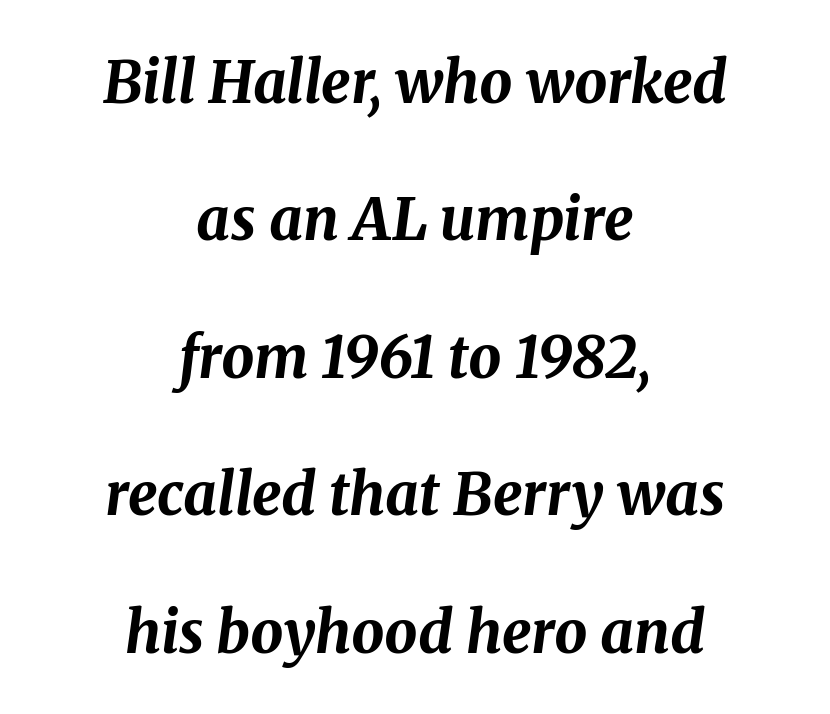
The face used here has the dense, thick strokes of a bold. Compared with typical paragraphs, the rows here are farther apart. Notice how the passage keeps no hard edge, just a central spine. Nothing unusual about the tracking: characters are spaced as the font intends. Quick note: underline off.
